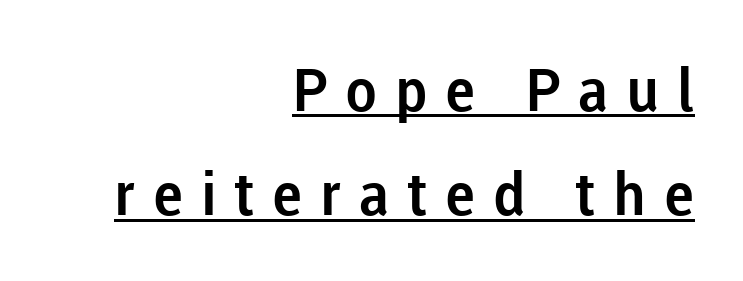
Substantial extra tracking has been applied to these lines. Note: no serifs on the glyphs. Do the characters align in a grid? No, the font is proportional. Decoration check: the copy is underlined. This rendering uses right alignment, leaving the left contour irregular. Italic? Not at all — the glyphs are vertical.
